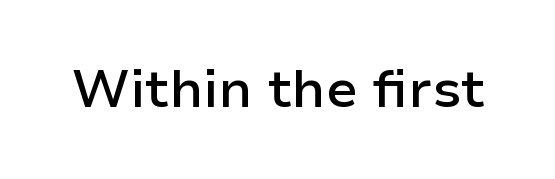
Q: Is the text bold? A: Semi-bold.
Q: Is the text italic (slanted)? A: No, it is upright.
Q: Is the typeface a serif or a sans-serif typeface? A: Sans-serif.
Q: Is the text underlined? A: No.
Q: Is the spacing between letters normal or unusually wide? A: Normal.
Q: Width (condensed, normal, or wide)? A: Normal.
Q: Stroke contrast? A: Low.
Q: x-height? A: Medium.
Q: Monospaced? A: No.
